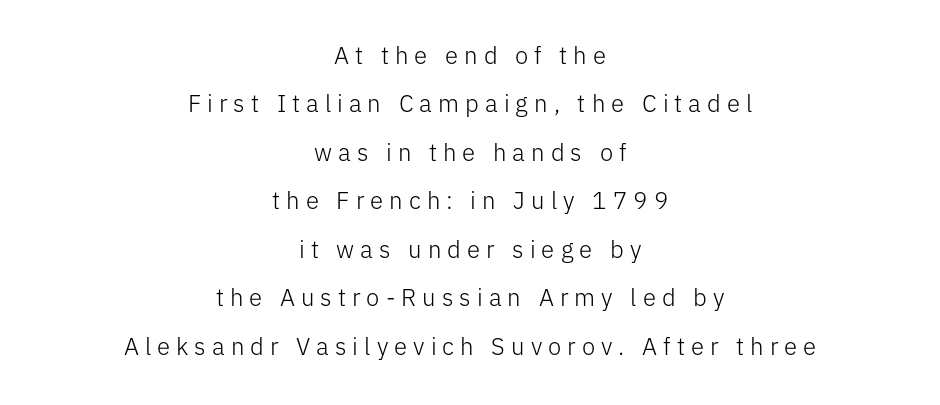
Q: Is the text bold? A: No.
Q: Is the text italic (slanted)? A: No, it is upright.
Q: Is the text underlined? A: No.
Q: How is the paragraph aligned? A: Centered.
Q: Is the spacing between letters normal or unusually wide? A: Unusually wide.
Q: Is the spacing between lines tight, normal or loose? A: Loose.
